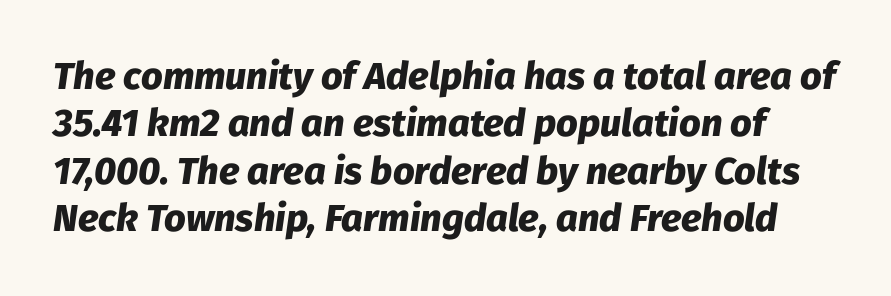
Q: Is the text bold? A: Yes.
Q: Is the text italic (slanted)? A: Yes, it leans right by about 8 degrees.
Q: Is the text underlined? A: No.
Q: Is the spacing between letters normal or unusually wide? A: Normal.
Q: Is the spacing between lines tight, normal or loose? A: Normal.
Q: Width (condensed, normal, or wide)? A: Normal.
Q: Stroke contrast? A: Low.
Q: x-height? A: Medium.
Q: Monospaced? A: No.
